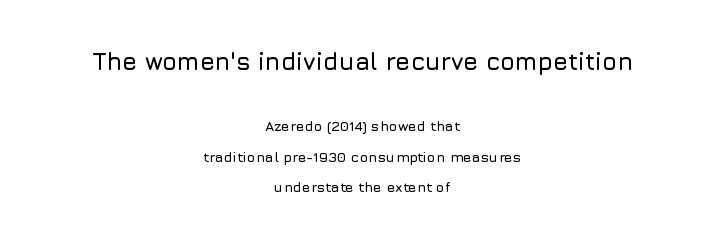
Q: Is the text italic (slanted)? A: No, it is upright.
Q: Is the text underlined? A: No.
Q: How is the paragraph aligned? A: Centered.
Q: Is the spacing between letters normal or unusually wide? A: Normal.
Q: Is the spacing between lines tight, normal or loose? A: Loose.
Q: Which block of text is set in a larger size, the first (top) or the second (bottom)? A: The first (top) one.
